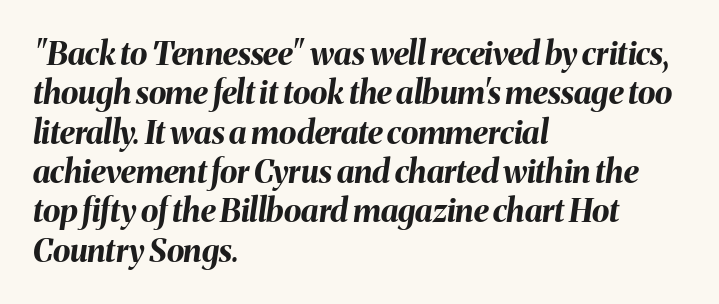
The image shows 32 px bold type, italic (leaning right); set left-aligned, line spacing 1.23x, normal letter spacing, not underlined; medium stroke contrast and a medium x-height.
